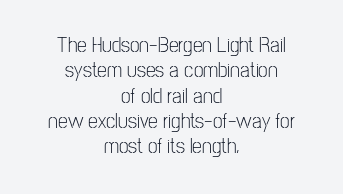
{"italic": "no", "bold": "no", "underline": "no", "align": "center", "line_spacing": "tight", "line_spacing_ratio": 1.15, "letter_spacing": "normal", "letter_spacing_em": 0.0, "glyph_px": 22}
